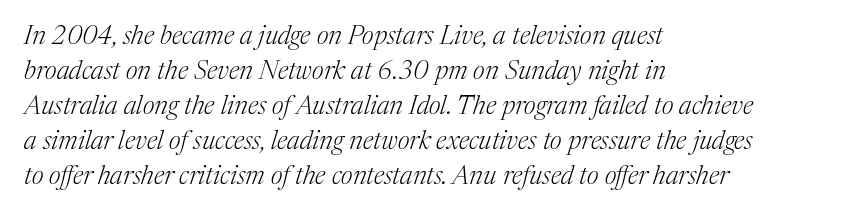
{"italic": "yes", "lean": "right", "slant_degrees": 17, "bold": "no", "underline": "no", "align": "left", "line_spacing": "normal", "line_spacing_ratio": 1.35, "letter_spacing": "normal", "letter_spacing_em": 0.0, "glyph_px": 26}
